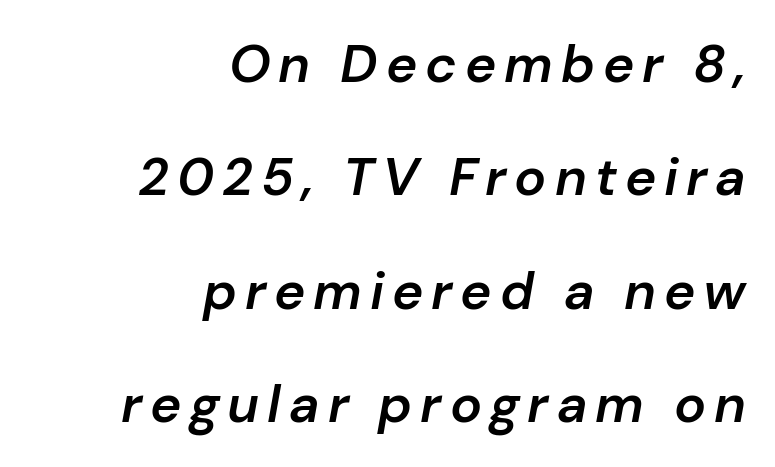
Anything drawn beneath the words? Only blank space. Think of a printed novel: that variable character pitch is what you see here. Observe the lean: these are italic letterforms. Rows of type keep a wide berth in the vertical direction.
